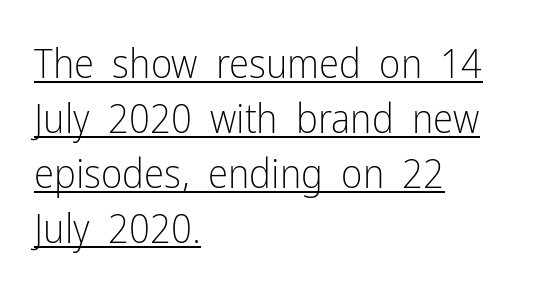
{"serif": "no", "italic": "no", "bold": "no", "weight": "light", "width": "condensed", "stroke_contrast": "low", "x_height": "medium", "monospaced": "no", "underline": "yes", "align": "left", "line_spacing": "normal", "line_spacing_ratio": 1.34, "letter_spacing": "normal", "letter_spacing_em": 0.0, "glyph_px": 41}
